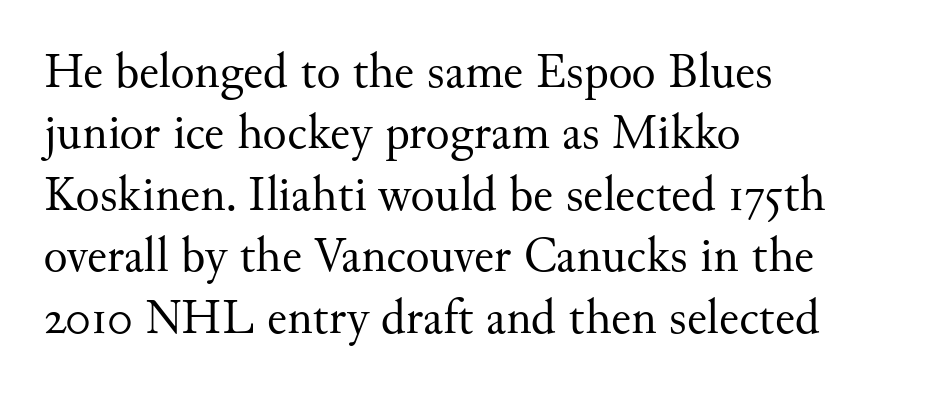
The font is comparable to plain body text, perhaps lighter. Nope, not italic — everything's standing straight. Is the block centered? No — it sits flush against the left margin. Compared with typical body copy, the letter spacing here is the same.
